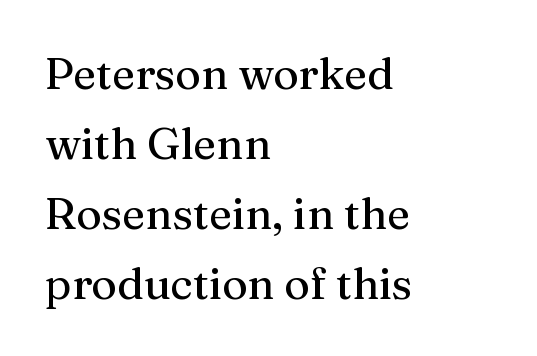
Q: Is the text italic (slanted)? A: No, it is upright.
Q: Is the typeface a serif or a sans-serif typeface? A: Serif.
Q: Is the text underlined? A: No.
Q: How is the paragraph aligned? A: Left-aligned.
Q: Is the spacing between letters normal or unusually wide? A: Normal.
Q: Is the spacing between lines tight, normal or loose? A: Normal.
Q: Width (condensed, normal, or wide)? A: Normal.
Q: Stroke contrast? A: Medium.
Q: x-height? A: Medium.
Q: Monospaced? A: No.
